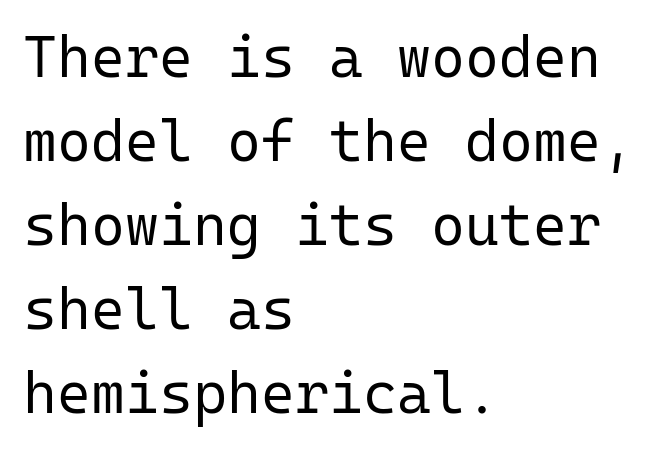
{"serif": "no", "italic": "no", "bold": "no", "weight": "regular", "width": "normal", "stroke_contrast": "low", "x_height": "medium", "monospaced": "yes", "underline": "no", "align": "left", "line_spacing": "normal", "line_spacing_ratio": 1.45, "letter_spacing": "normal", "letter_spacing_em": 0.0, "glyph_px": 58}
